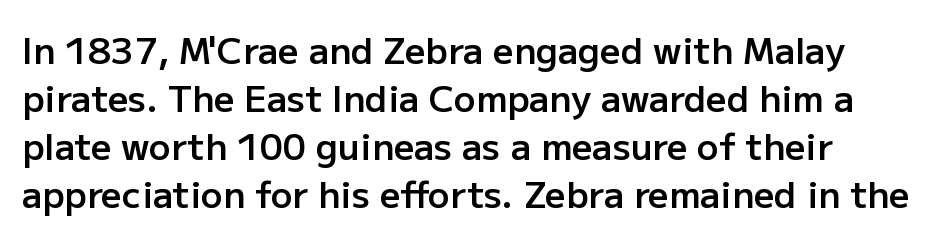
Q: Is the text bold? A: Semi-bold.
Q: Is the text italic (slanted)? A: No, it is upright.
Q: Is the typeface a serif or a sans-serif typeface? A: Sans-serif.
Q: Is the text underlined? A: No.
Q: Is the spacing between letters normal or unusually wide? A: Normal.
Q: Is the spacing between lines tight, normal or loose? A: Normal.
Q: Width (condensed, normal, or wide)? A: Normal.
Q: Stroke contrast? A: Low.
Q: x-height? A: Medium.
Q: Monospaced? A: No.
